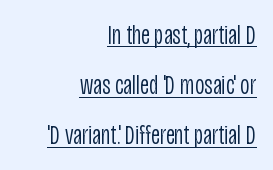
{"serif": "no", "italic": "no", "bold": "no", "weight": "light", "width": "condensed", "stroke_contrast": "low", "x_height": "large", "monospaced": "no", "underline": "yes", "align": "right", "line_spacing_ratio": 1.79, "letter_spacing": "normal", "letter_spacing_em": 0.0, "glyph_px": 28}
